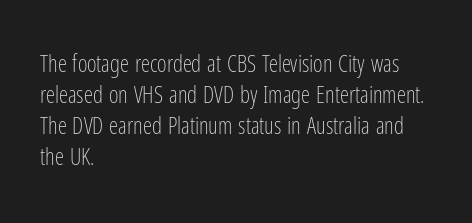
Posture: upright roman. The ragged edge is on the right, which tells us the setting is flush left. Reading down the column, the eye jumps a familiar distance to each next line. The specimen omits any rule beneath the text block's lines. The face looks like a standard text weight, possibly lighter.
